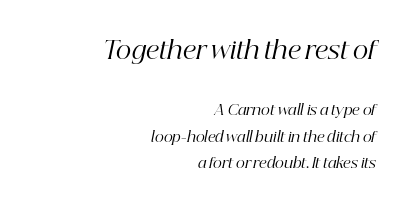
The image shows 24 px text type, italic (leaning right); set right-aligned, line spacing 1.88x, normal letter spacing, not underlined; the first (top) block is 1.71x larger.
